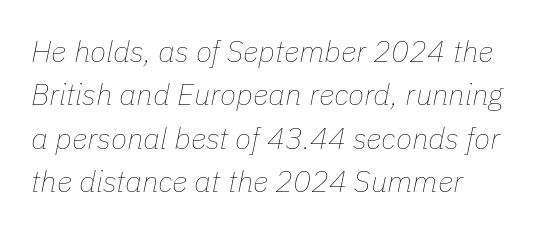
Normally led — the rows are evenly, conventionally spaced. Between one letter and the next there's only the usual sliver of space. The typography opts for an oblique posture over an upright one. Beneath every word, the page is bare.
